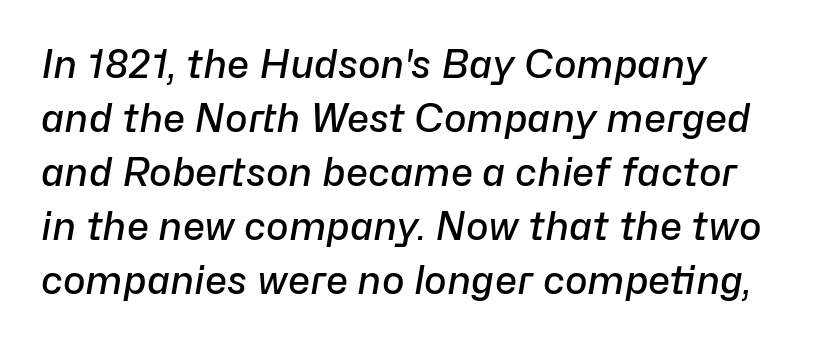
Q: Is the text bold? A: Semi-bold.
Q: Is the text italic (slanted)? A: Yes, it leans right by about 10 degrees.
Q: Is the text underlined? A: No.
Q: Is the spacing between letters normal or unusually wide? A: Normal.
Q: Is the spacing between lines tight, normal or loose? A: Normal.
Q: Width (condensed, normal, or wide)? A: Normal.
Q: Stroke contrast? A: Low.
Q: x-height? A: Medium.
Q: Monospaced? A: No.
